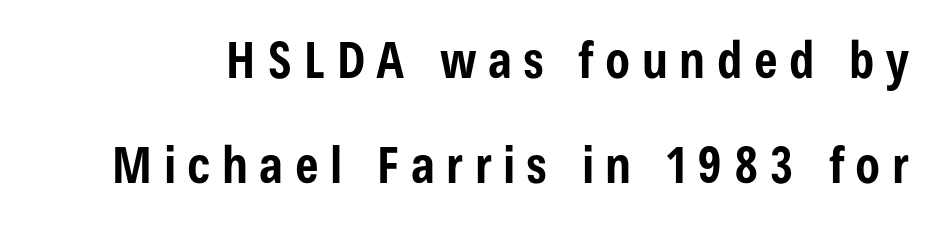
Anything drawn beneath the words? Only blank space. What's the leading like? Stretched, with rows far apart. Every stem runs plumb, perpendicular to the baseline. The rendering uses a bold face; every stroke is thick and dark. Here the glyphs are tracked loosely, breaking word shapes into spaced letters. Examine the stroke ends and you'll find no serifs.
